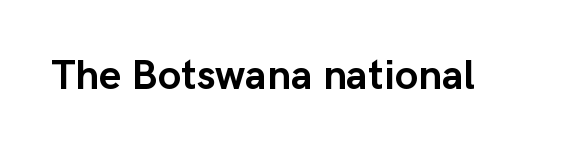
The image shows 42 px semibold sans-serif type, upright; set normal letter spacing, not underlined; low stroke contrast and a medium x-height.
